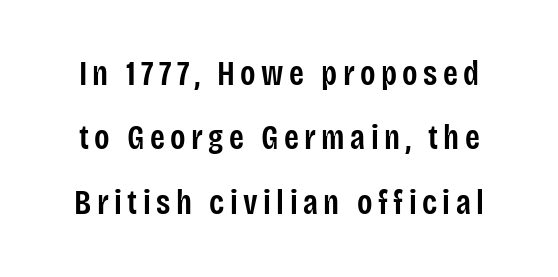
Q: Is the text bold? A: Semi-bold.
Q: Is the text italic (slanted)? A: No, it is upright.
Q: Is the typeface a serif or a sans-serif typeface? A: Sans-serif.
Q: Is the text underlined? A: No.
Q: Width (condensed, normal, or wide)? A: Condensed.
Q: Stroke contrast? A: Low.
Q: x-height? A: Large.
Q: Monospaced? A: No.
